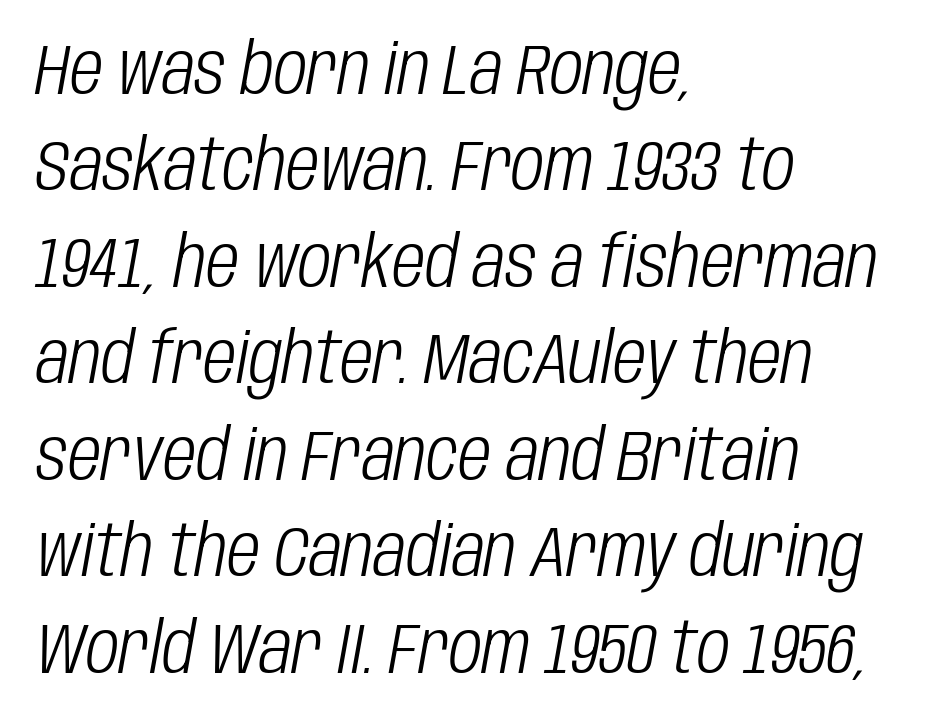
Each line starts at the same left margin while the right side varies. Do the characters align in a grid? No, the font is proportional. Does the lettering tilt? It does — this is italic. Any mark beneath the type? The region is blank.
